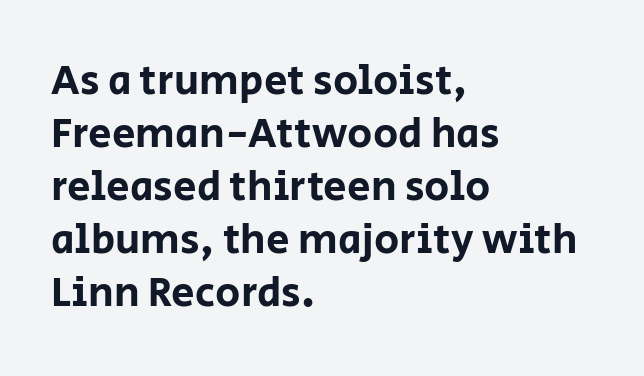
{"serif": "no", "italic": "no", "width": "normal", "stroke_contrast": "low", "x_height": "large", "monospaced": "no", "underline": "no", "align": "left", "line_spacing": "normal", "line_spacing_ratio": 1.26, "letter_spacing": "normal", "letter_spacing_em": 0.0, "glyph_px": 42}
